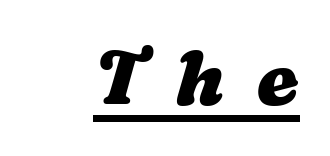
The image shows 75 px heavy, wide type; set unusually wide letter spacing (+0.43 em), underlined; medium stroke contrast and a medium x-height.
